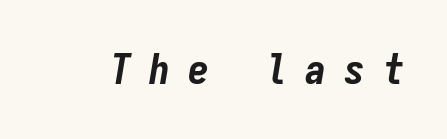
The image shows 42 px bold, condensed type, italic (leaning right), monospaced; set unusually wide letter spacing (+0.43 em), not underlined; low stroke contrast and a medium x-height.
